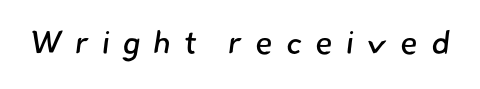
Loose tracking; the words dissolve into strings of separated letters. A bare baseline throughout the passage. The strokes are not fattened; the text isn't bold. Observe the absence of serifs on each vertical stroke in this sample. Do the characters align in a grid? No, the font is proportional.
